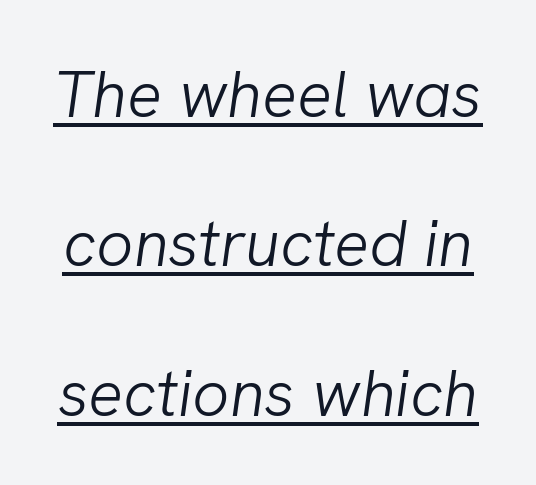
The tracking reads as untouched default to a designer's eye. The typeface has the unassuming heft of standard copy or less. Slanted lettering throughout. Varying glyph widths throughout — classic text-font behaviour. The passage shown is underscored from start to finish. Whoever set this chose breathing room over compactness in the vertical rhythm.
